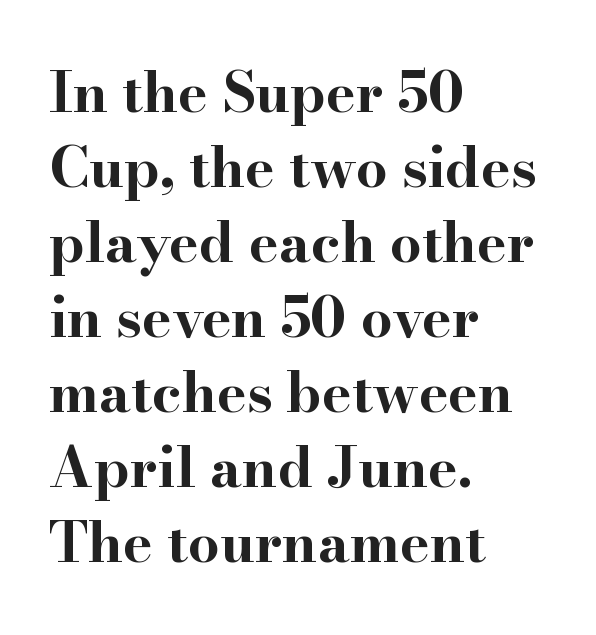
Q: Is the text bold? A: Yes.
Q: Is the text italic (slanted)? A: No, it is upright.
Q: Is the typeface a serif or a sans-serif typeface? A: Serif.
Q: Is the text underlined? A: No.
Q: How is the paragraph aligned? A: Left-aligned.
Q: Is the spacing between letters normal or unusually wide? A: Normal.
Q: Is the spacing between lines tight, normal or loose? A: Normal.
Q: Width (condensed, normal, or wide)? A: Wide.
Q: Stroke contrast? A: High.
Q: x-height? A: Small.
Q: Monospaced? A: No.
